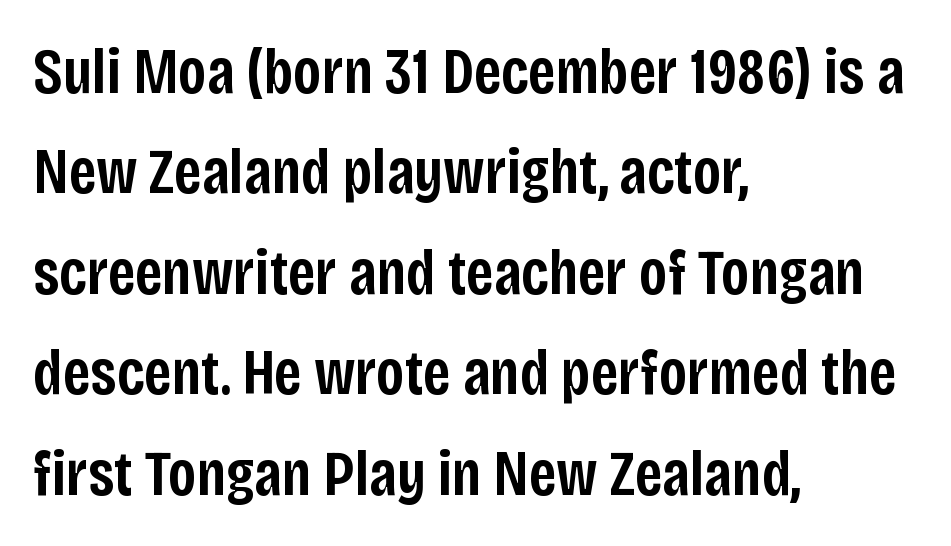
Q: Is the text bold? A: Semi-bold.
Q: Is the text italic (slanted)? A: No, it is upright.
Q: Is the typeface a serif or a sans-serif typeface? A: Sans-serif.
Q: Is the text underlined? A: No.
Q: How is the paragraph aligned? A: Left-aligned.
Q: Is the spacing between letters normal or unusually wide? A: Normal.
Q: Is the spacing between lines tight, normal or loose? A: Normal.
Q: Width (condensed, normal, or wide)? A: Condensed.
Q: Stroke contrast? A: Low.
Q: x-height? A: Large.
Q: Monospaced? A: No.
